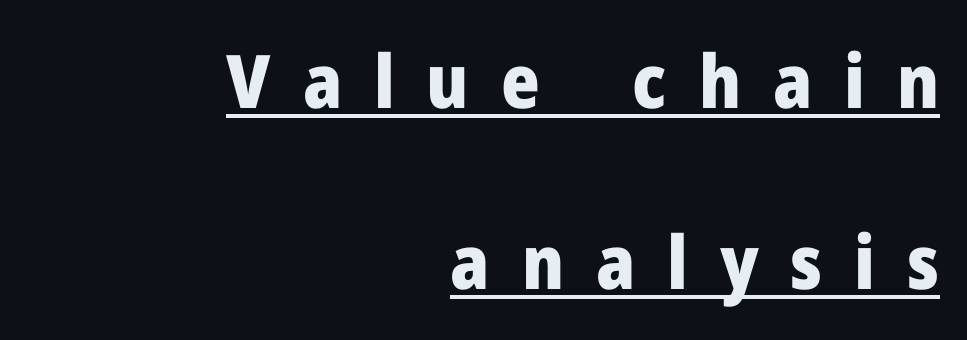
{"serif": "no", "italic": "no", "bold": "yes", "weight": "heavy", "width": "normal", "stroke_contrast": "low", "x_height": "medium", "monospaced": "no", "underline": "yes", "align": "right", "line_spacing": "loose", "line_spacing_ratio": 2.45, "letter_spacing": "wide", "letter_spacing_em": 0.43, "glyph_px": 74}
